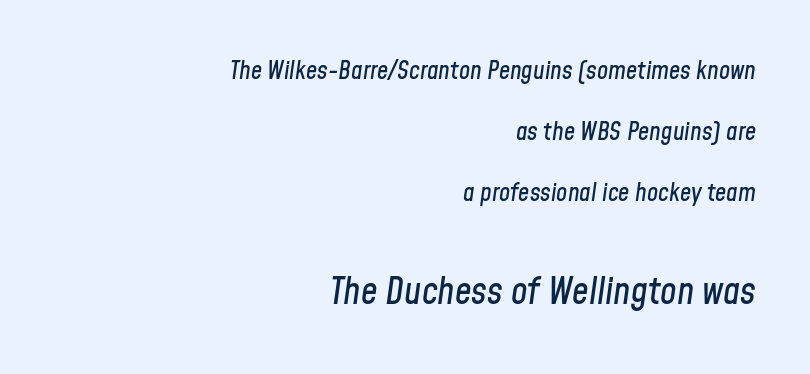
Size contrast runs from small at the top to large at the bottom. Students, observe: this is what heavily led, spacious text looks like. Style check: oblique. Line endings align vertically; line beginnings do not. The rendering keeps characters at their native spacing. Plain, unruled lines of type.
